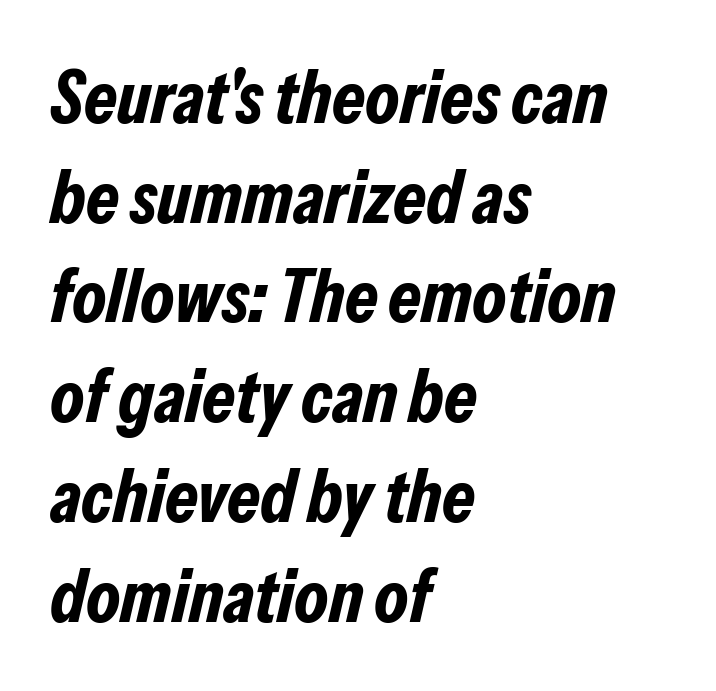
Q: Is the text bold? A: Yes.
Q: Is the text italic (slanted)? A: Yes, it leans right by about 13 degrees.
Q: Is the text underlined? A: No.
Q: How is the paragraph aligned? A: Left-aligned.
Q: Is the spacing between letters normal or unusually wide? A: Normal.
Q: Is the spacing between lines tight, normal or loose? A: Normal.
Q: Width (condensed, normal, or wide)? A: Condensed.
Q: Stroke contrast? A: Low.
Q: x-height? A: Medium.
Q: Monospaced? A: No.
